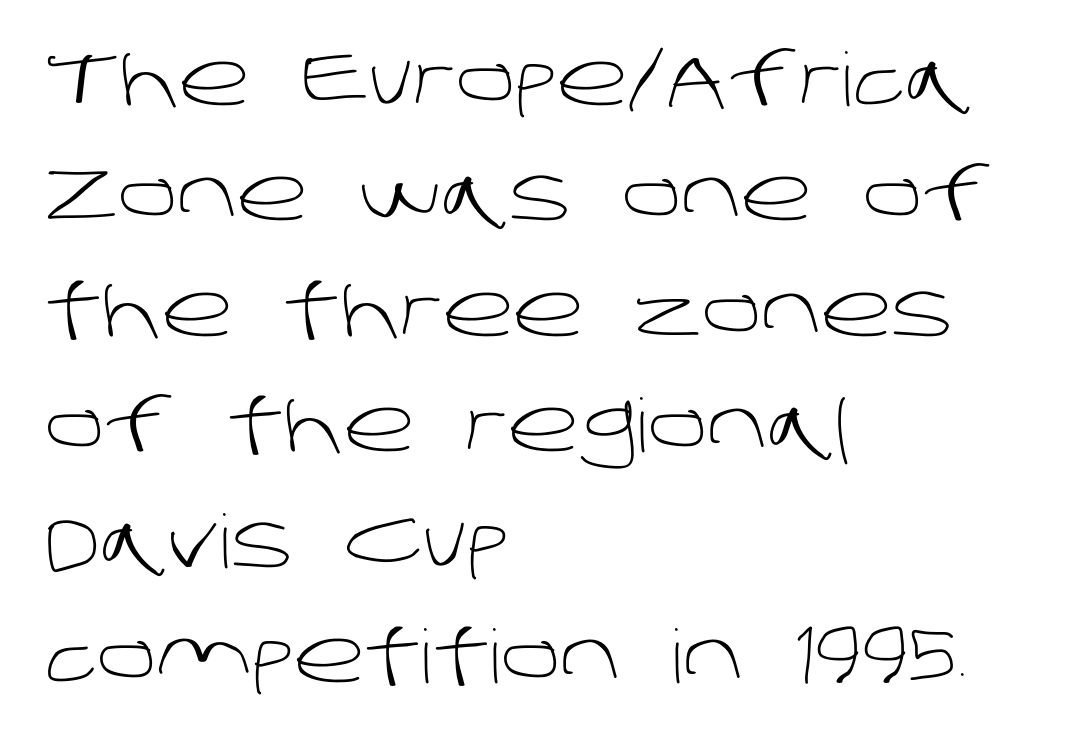
The image shows 74 px light sans-serif type; set left-aligned, normal line spacing (1.56x), normal letter spacing, not underlined; low stroke contrast and a large x-height.
